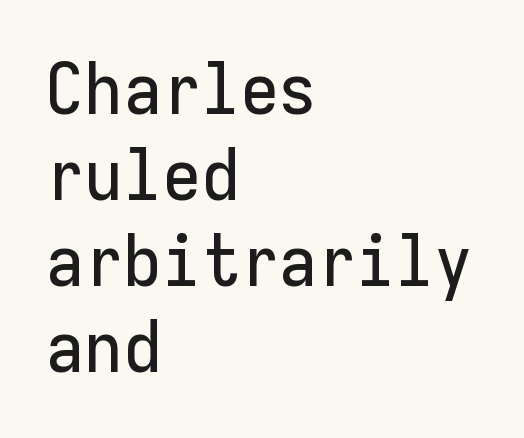
{"serif": "no", "italic": "no", "width": "normal", "stroke_contrast": "low", "x_height": "medium", "monospaced": "yes", "underline": "no", "align": "left", "line_spacing_ratio": 1.21, "letter_spacing": "normal", "letter_spacing_em": 0.0, "glyph_px": 71}
